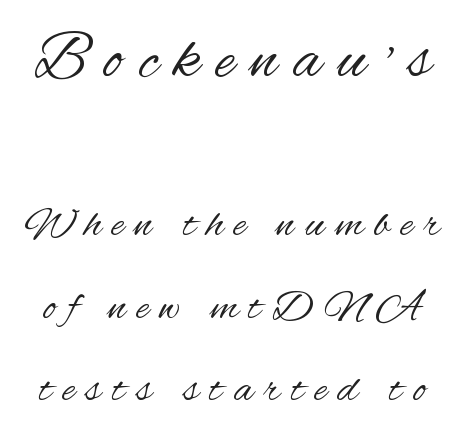
A quiet, ordinary-to-light weight characterises the typeface. Each row of text sits above clean, open space. Nope, no serifs anywhere on these letters. The rendering uses natural spacing where letterforms have individual widths. A typesetter would call this heavily tracked-out type.
